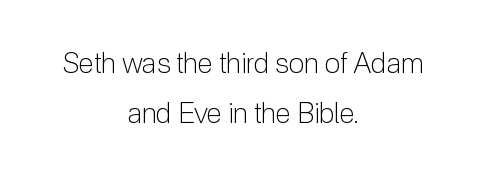
Q: Is the text bold? A: No.
Q: Is the text italic (slanted)? A: No, it is upright.
Q: Is the typeface a serif or a sans-serif typeface? A: Sans-serif.
Q: Is the text underlined? A: No.
Q: How is the paragraph aligned? A: Centered.
Q: Is the spacing between letters normal or unusually wide? A: Normal.
Q: Width (condensed, normal, or wide)? A: Normal.
Q: Stroke contrast? A: Low.
Q: x-height? A: Medium.
Q: Monospaced? A: No.
